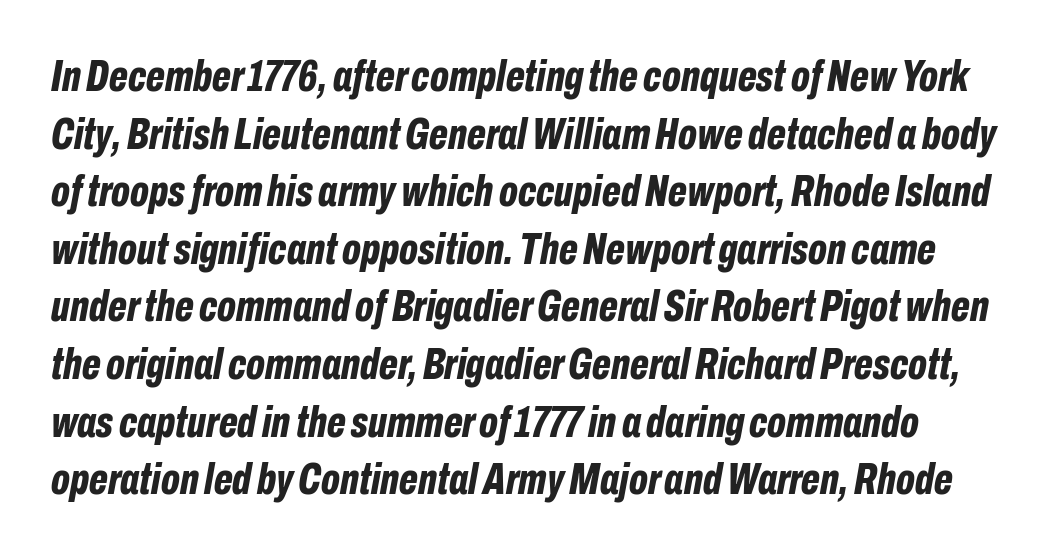
Q: Is the text bold? A: Yes.
Q: Is the text italic (slanted)? A: Yes, it leans right by about 10 degrees.
Q: Is the text underlined? A: No.
Q: Is the spacing between letters normal or unusually wide? A: Normal.
Q: Is the spacing between lines tight, normal or loose? A: Normal.
Q: Width (condensed, normal, or wide)? A: Condensed.
Q: Stroke contrast? A: Low.
Q: x-height? A: Medium.
Q: Monospaced? A: No.
